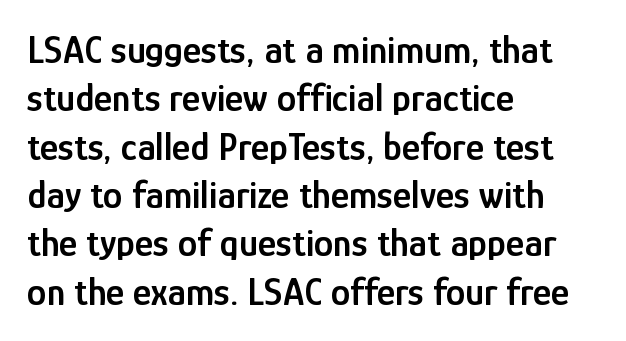
{"serif": "no", "italic": "no", "bold": "semi", "weight": "semibold", "width": "condensed", "stroke_contrast": "low", "x_height": "medium", "monospaced": "no", "underline": "no", "align": "left", "line_spacing_ratio": 1.24, "letter_spacing": "normal", "letter_spacing_em": 0.0, "glyph_px": 39}
